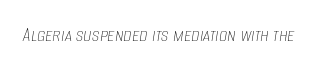
{"italic": "yes", "lean": "right", "slant_degrees": 8, "bold": "no", "underline": "no", "letter_spacing": "normal", "letter_spacing_em": 0.0, "glyph_px": 21}
